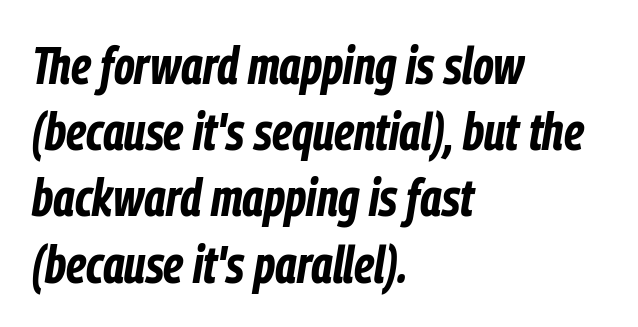
Compared with an ordinary text face, these strokes are far heavier — a full bold. The specimen omits any rule beneath the text block's lines. Observe the lean: these are italic letterforms. Spacing verdict: proportional, widths tailored to each character. Is the letter spacing exaggerated? No — it looks like the ordinary default. A typesetter would call this leading conventional body-copy spacing.
